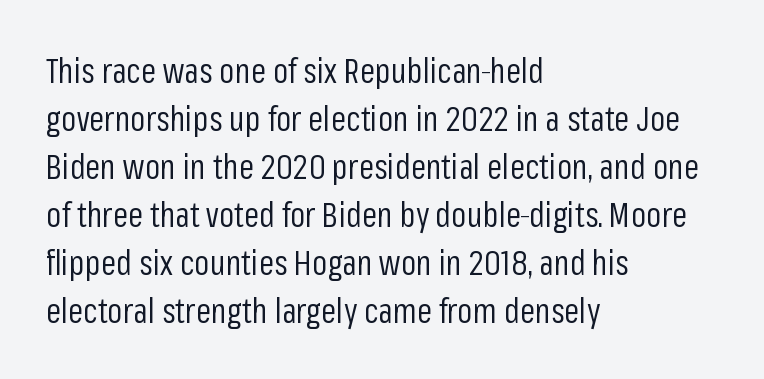
{"serif": "no", "italic": "no", "bold": "no", "weight": "regular", "width": "condensed", "stroke_contrast": "low", "x_height": "medium", "monospaced": "no", "underline": "no", "align": "left", "line_spacing": "normal", "line_spacing_ratio": 1.41, "letter_spacing": "normal", "letter_spacing_em": 0.0, "glyph_px": 34}
